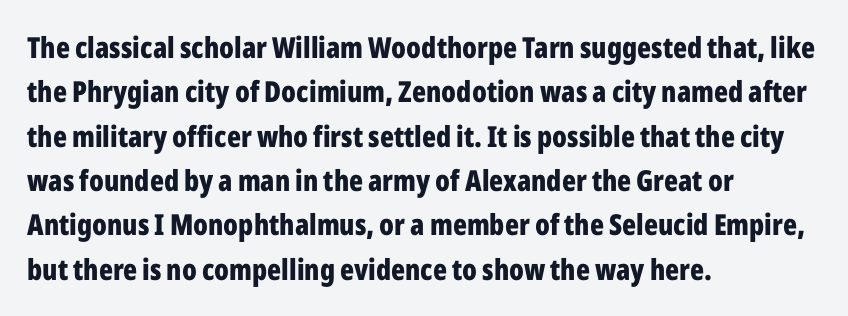
Vertical strokes here are truly vertical. Do the characters align in a grid? No, the font is proportional. The face used here is a sans, in the tradition of grotesques and geometrics. Short and long lines alike share a common starting point at left. Beneath every word, the page is bare.
